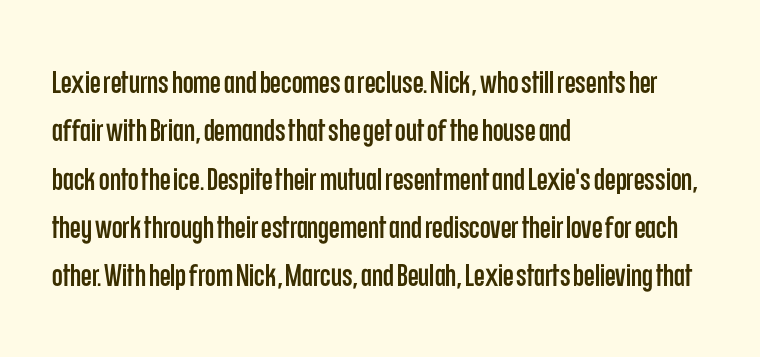
{"serif": "no", "italic": "no", "width": "condensed", "stroke_contrast": "low", "x_height": "large", "monospaced": "no", "underline": "no", "align": "left", "line_spacing": "normal", "line_spacing_ratio": 1.56, "letter_spacing": "normal", "letter_spacing_em": 0.0, "glyph_px": 31}
